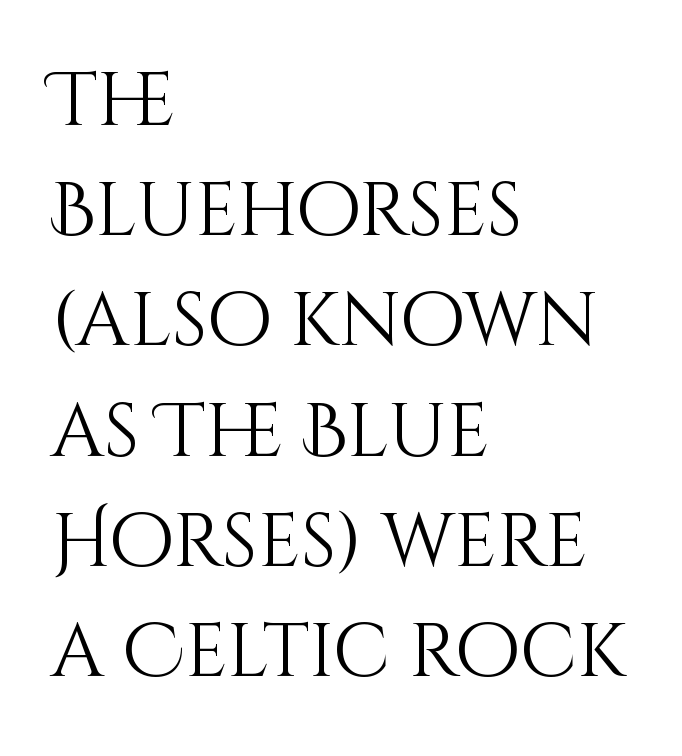
The image shows 75 px light type, upright; set left-aligned, normal line spacing (1.47x), normal letter spacing, not underlined; medium stroke contrast and a large x-height.
